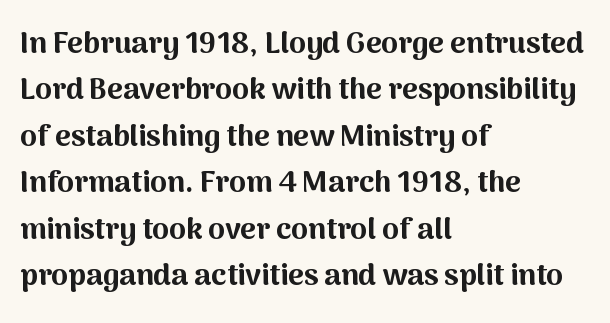
Is the type bold? Yes — the strokes are clearly thick and heavy. Here the designer chose a conventional face with non-uniform glyph widths. Rule under the text: the space is simply empty. The line texture is even and compact thanks to regular tracking.
